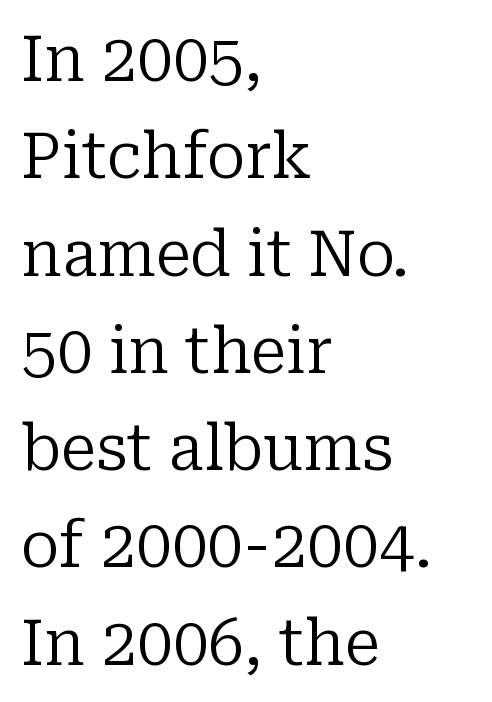
Q: Is the text bold? A: No.
Q: Is the text italic (slanted)? A: No, it is upright.
Q: Is the typeface a serif or a sans-serif typeface? A: Serif.
Q: Is the text underlined? A: No.
Q: How is the paragraph aligned? A: Left-aligned.
Q: Is the spacing between letters normal or unusually wide? A: Normal.
Q: Is the spacing between lines tight, normal or loose? A: Normal.
Q: Width (condensed, normal, or wide)? A: Normal.
Q: Stroke contrast? A: Low.
Q: x-height? A: Medium.
Q: Monospaced? A: No.
